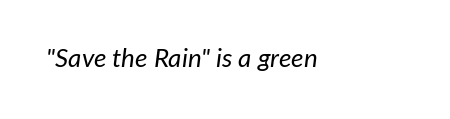
{"italic": "yes", "lean": "right", "slant_degrees": 7, "bold": "no", "underline": "no", "letter_spacing": "normal", "letter_spacing_em": 0.0, "glyph_px": 26}
